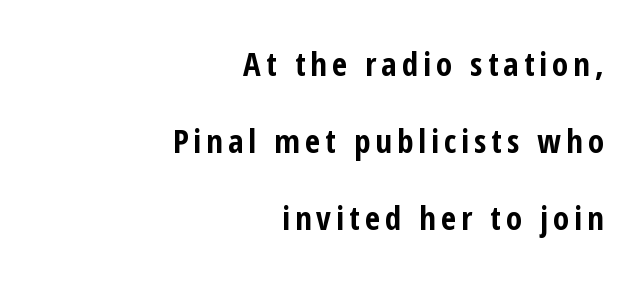
Q: Is the text bold? A: Yes.
Q: Is the text italic (slanted)? A: No, it is upright.
Q: Is the typeface a serif or a sans-serif typeface? A: Sans-serif.
Q: Is the text underlined? A: No.
Q: How is the paragraph aligned? A: Right-aligned.
Q: Is the spacing between lines tight, normal or loose? A: Loose.
Q: Width (condensed, normal, or wide)? A: Condensed.
Q: Stroke contrast? A: Low.
Q: x-height? A: Medium.
Q: Monospaced? A: No.
